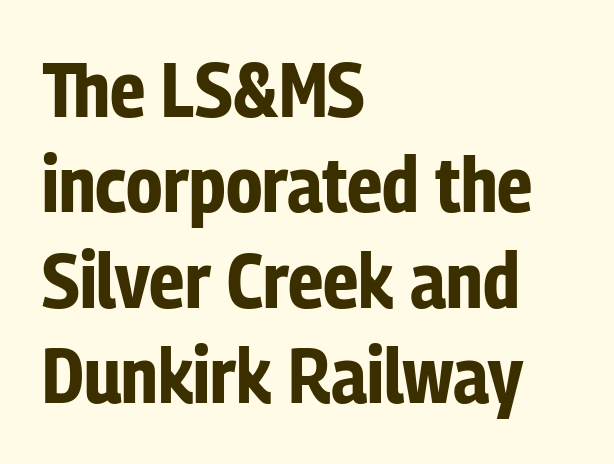
Unlike italic type, these characters show no tilt at all. On the weight axis this lands at bold, roughly 700. Which margin do the lines hug? The left one — the right edge is uneven. Descenders hang freely into open space.
